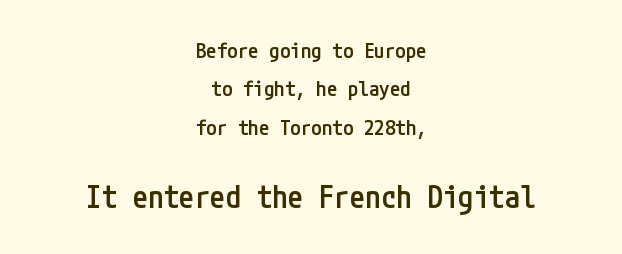
The image shows 31 px semibold, condensed sans-serif type, upright; set centered, line spacing 1.83x, normal letter spacing, not underlined; the second (bottom) block is 1.48x larger; low stroke contrast and a medium x-height.
